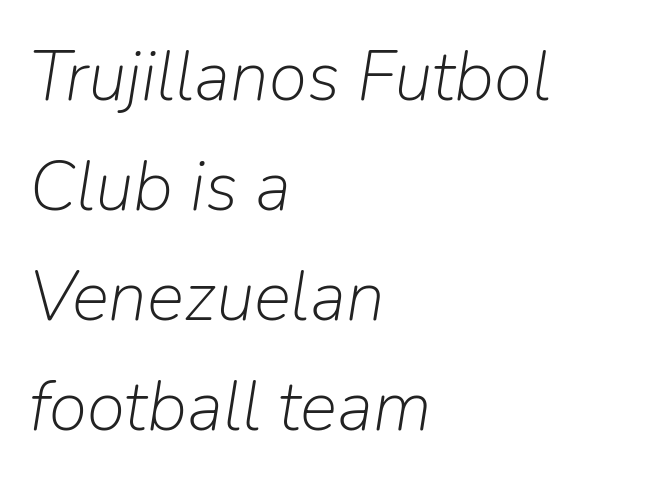
Q: Is the text bold? A: No.
Q: Is the text italic (slanted)? A: Yes, it leans right by about 9 degrees.
Q: Is the text underlined? A: No.
Q: How is the paragraph aligned? A: Left-aligned.
Q: Is the spacing between letters normal or unusually wide? A: Normal.
Q: Is the spacing between lines tight, normal or loose? A: Normal.
Q: Width (condensed, normal, or wide)? A: Normal.
Q: Stroke contrast? A: Low.
Q: x-height? A: Medium.
Q: Monospaced? A: No.
